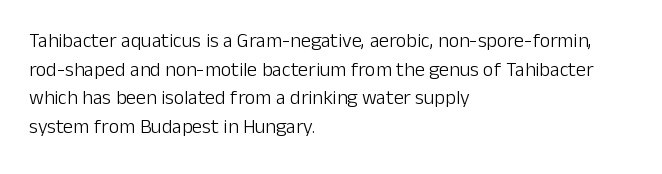
{"italic": "no", "bold": "no", "underline": "no", "align": "left", "line_spacing": "normal", "line_spacing_ratio": 1.43, "letter_spacing": "normal", "letter_spacing_em": 0.0, "glyph_px": 20}
